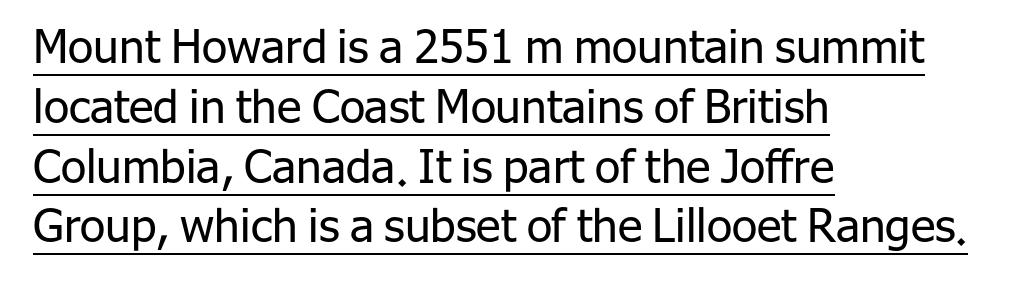
The image shows 46 px regular-weight sans-serif type, upright; set left-aligned, normal line spacing (1.3x), normal letter spacing, underlined; low stroke contrast and a medium x-height.
